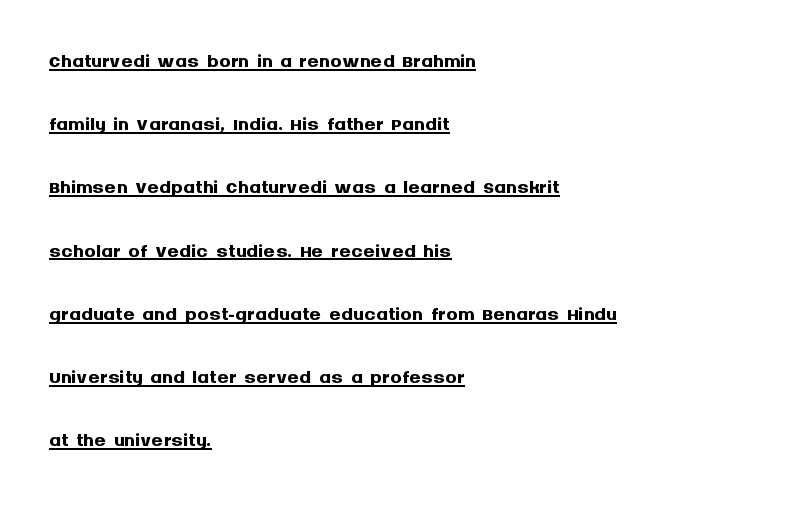
{"serif": "no", "italic": "no", "bold": "yes", "weight": "semibold", "width": "normal", "stroke_contrast": "medium", "x_height": "large", "monospaced": "no", "underline": "yes", "align": "left", "line_spacing": "loose", "line_spacing_ratio": 2.18, "letter_spacing": "normal", "letter_spacing_em": 0.0, "glyph_px": 29}
